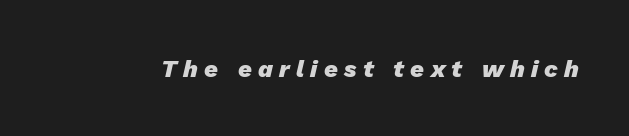
Each word looks stretched out because of the extra space between its letters. Typographic density is high because the face is bold. Designer's note — italics engaged. Honestly, there is no underline to notice here at all.
